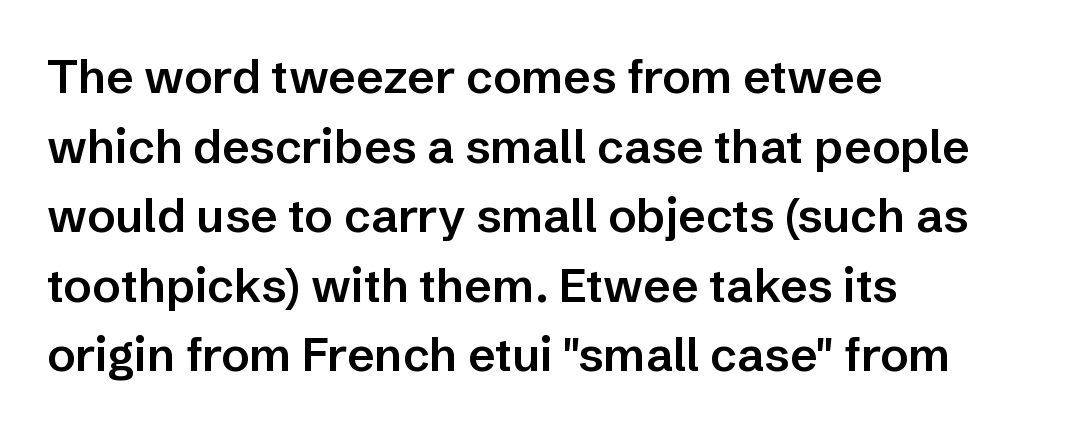
{"serif": "no", "italic": "no", "bold": "semi", "weight": "semibold", "width": "normal", "stroke_contrast": "low", "x_height": "medium", "monospaced": "no", "underline": "no", "align": "left", "line_spacing": "normal", "line_spacing_ratio": 1.48, "letter_spacing": "normal", "letter_spacing_em": 0.0, "glyph_px": 47}
